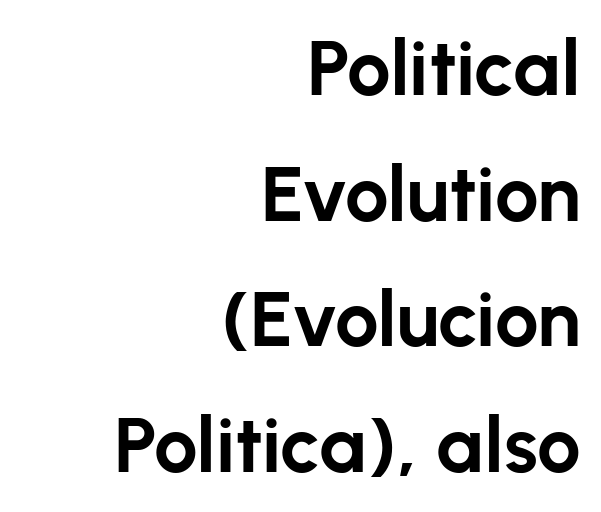
{"serif": "no", "italic": "no", "bold": "yes", "weight": "bold", "width": "normal", "stroke_contrast": "low", "x_height": "medium", "monospaced": "no", "underline": "no", "align": "right", "line_spacing": "normal", "line_spacing_ratio": 1.61, "letter_spacing": "normal", "letter_spacing_em": 0.0, "glyph_px": 78}
